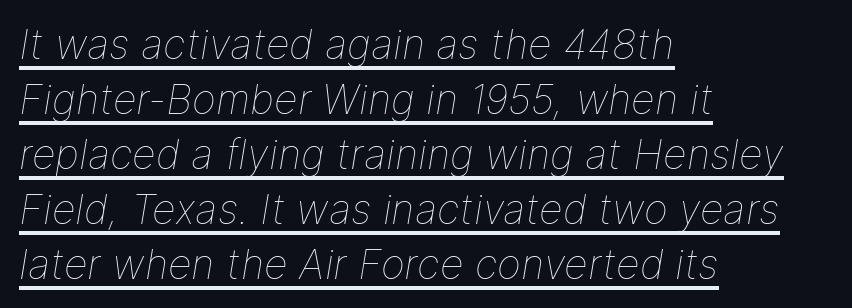
The image shows 41 px thin type, italic (leaning right); set left-aligned, normal line spacing (1.34x), normal letter spacing, underlined; low stroke contrast and a medium x-height.
